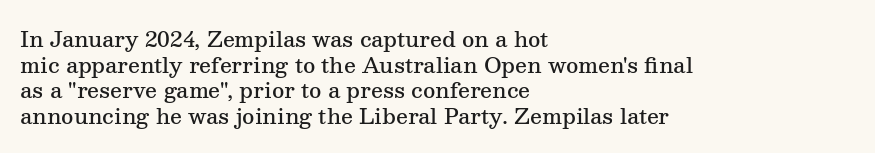
Nobody drew a line under any word here. The letters stand straight up with perfectly vertical stems. Emphasis by weight is partial: semibold. Nobody touched the tracking dial on this one. Compared with a centered layout, this one pins lines to the left instead.
